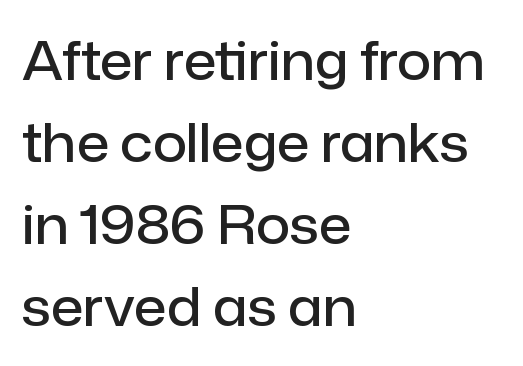
The image shows 53 px semibold sans-serif type, upright; set left-aligned, normal line spacing (1.55x), normal letter spacing, not underlined; low stroke contrast and a medium x-height.
